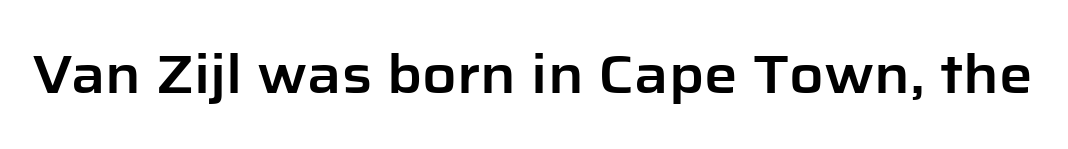
{"serif": "no", "italic": "no", "width": "normal", "stroke_contrast": "low", "x_height": "medium", "monospaced": "no", "underline": "no", "letter_spacing": "normal", "letter_spacing_em": 0.0, "glyph_px": 53}
